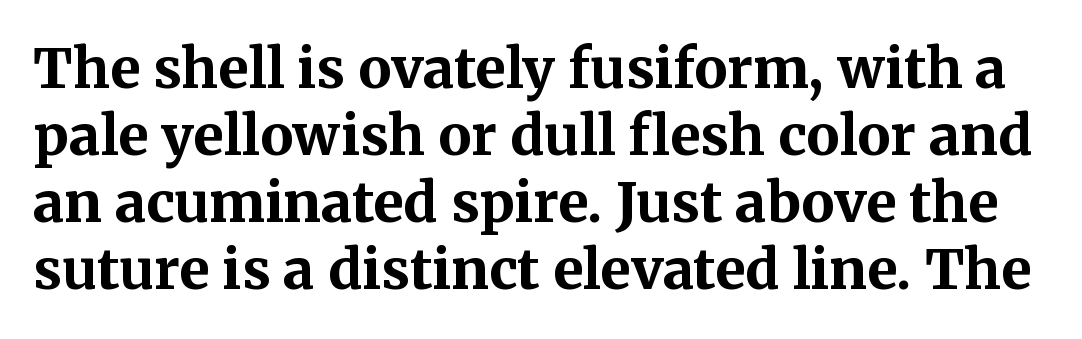
A full-strength bold gives these letters their thick strokes. I'd call this a serif setting — the letters wear small feet. The type is set solid horizontally, with unmodified tracking. Varying glyph widths throughout — classic text-font behaviour. Do the letters lean? They stand straight.
